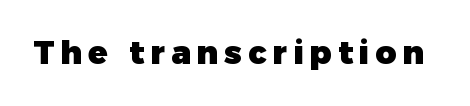
Typographically, this falls in the sans-serif category. No word sits above an underline. Is the type bold? Yes — the strokes are clearly thick and heavy. The letters stand straight up with perfectly vertical stems. The passage shown is typed in a proportional face where columns would drift.
